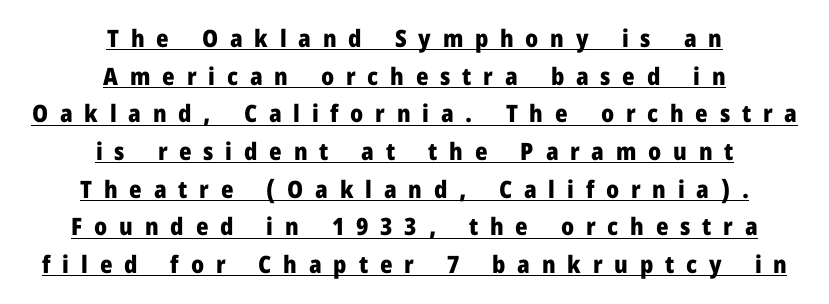
The paragraph shown floats in the horizontal middle. Tracking here is generous; glyphs stand well apart from one another. In terms of weight, the rendering is a true, heavy bold. The string is rendered with underlining switched on. This is the regular roman posture of the typeface.
